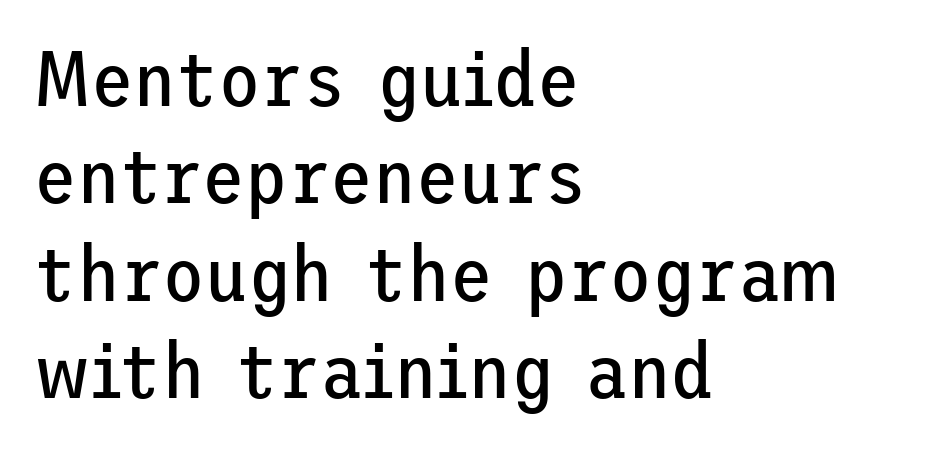
The image shows 78 px regular-weight sans-serif type, upright; set left-aligned, normal line spacing (1.25x), normal letter spacing, not underlined; low stroke contrast and a medium x-height.
